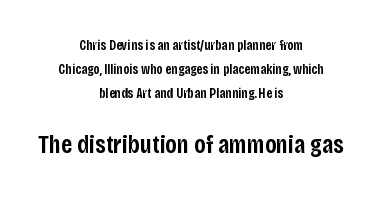
Typesetter's note — lower block bumped up in size, upper block left smaller. Whoever set this chose a conventional vertical rhythm. Ordinary non-slanted type is in use. Neither beginnings nor endings align; midpoints do. Nobody drew a line under any word here.
